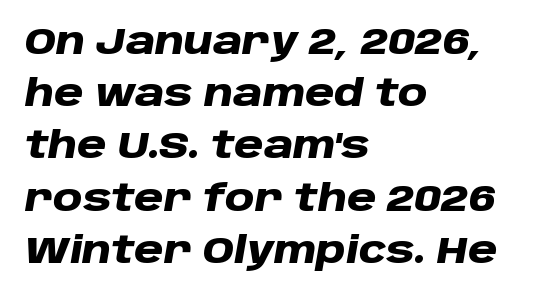
The image shows 36 px heavy, wide type, italic (leaning right); set left-aligned, normal line spacing (1.45x), normal letter spacing, not underlined; low stroke contrast and a large x-height.
